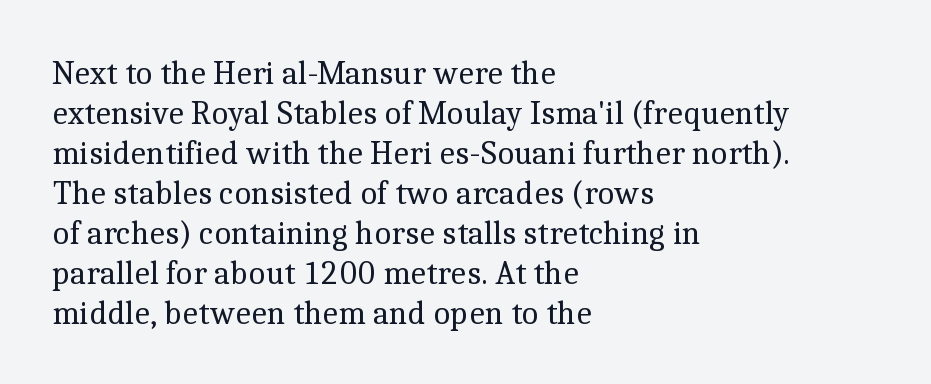
Q: Is the text bold? A: No.
Q: Is the text italic (slanted)? A: No, it is upright.
Q: Is the typeface a serif or a sans-serif typeface? A: Serif.
Q: Is the text underlined? A: No.
Q: How is the paragraph aligned? A: Left-aligned.
Q: Is the spacing between letters normal or unusually wide? A: Normal.
Q: Width (condensed, normal, or wide)? A: Normal.
Q: x-height? A: Medium.
Q: Monospaced? A: No.
